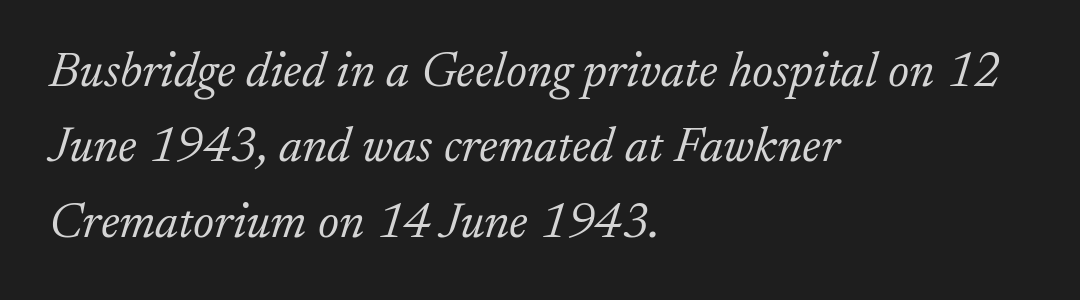
{"serif": "yes", "italic": "yes", "lean": "right", "slant_degrees": 17, "bold": "no", "weight": "light", "width": "normal", "stroke_contrast": "low", "x_height": "small", "monospaced": "no", "underline": "no", "align": "left", "line_spacing": "normal", "line_spacing_ratio": 1.51, "letter_spacing": "normal", "letter_spacing_em": 0.0, "glyph_px": 50}
